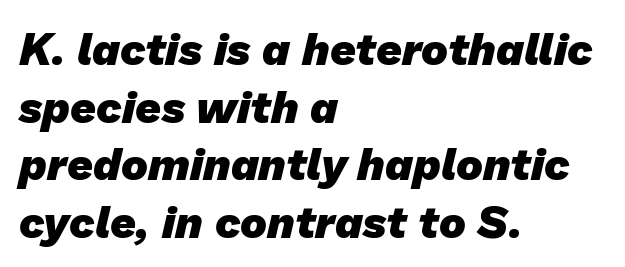
Q: Is the text bold? A: Yes.
Q: Is the typeface a serif or a sans-serif typeface? A: Sans-serif.
Q: Is the text underlined? A: No.
Q: How is the paragraph aligned? A: Left-aligned.
Q: Is the spacing between letters normal or unusually wide? A: Normal.
Q: Is the spacing between lines tight, normal or loose? A: Normal.
Q: Width (condensed, normal, or wide)? A: Normal.
Q: Stroke contrast? A: Low.
Q: x-height? A: Medium.
Q: Monospaced? A: No.
